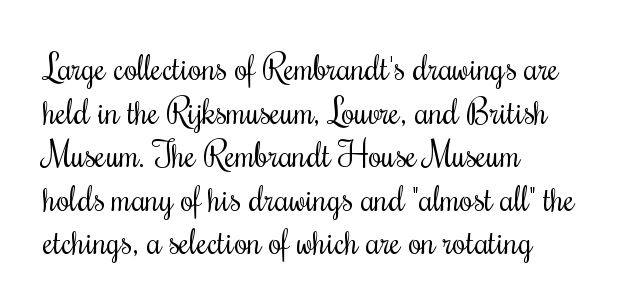
Each new line begins a customary step beneath the previous one. Leftover space on each line is placed entirely after the last word. The letters sit at their default tracking, neither squeezed nor spread. Check under the words: just untouched page.
